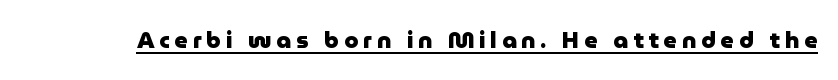
{"italic": "no", "bold": "yes", "underline": "yes", "letter_spacing": "wide", "letter_spacing_em": 0.21, "glyph_px": 23}
